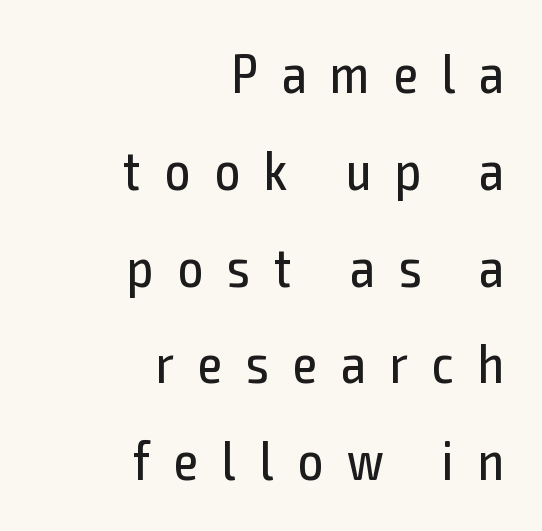
The image shows 55 px regular-weight, condensed sans-serif type, upright; set right-aligned, line spacing 1.76x, unusually wide letter spacing (+0.44 em), not underlined; a medium x-height.
